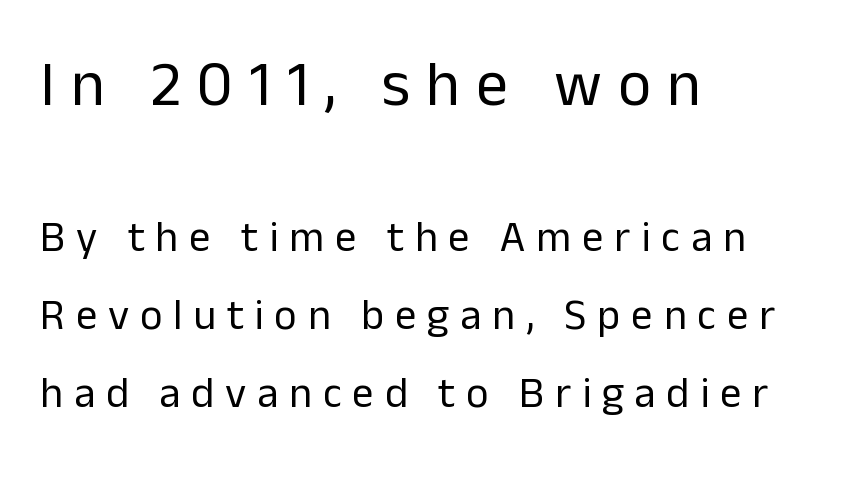
The image shows 64 px regular-weight sans-serif type, upright; set left-aligned, line spacing 1.81x, unusually wide letter spacing (+0.25 em), not underlined; the first (top) block is 1.49x larger; low stroke contrast and a medium x-height.
